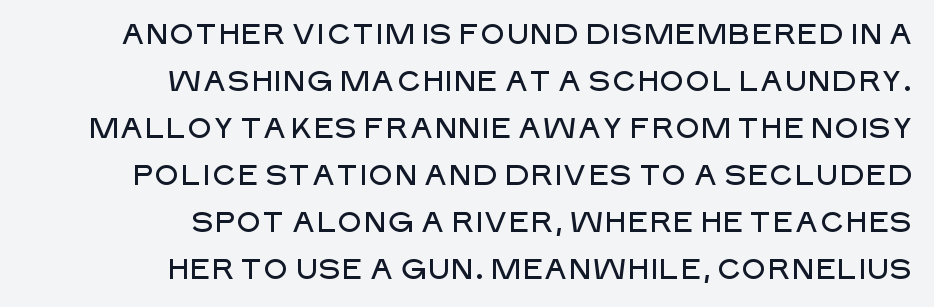
The image shows 28 px sans-serif type, upright; set right-aligned, normal line spacing (1.68x), normal letter spacing, not underlined; low stroke contrast and a large x-height.
